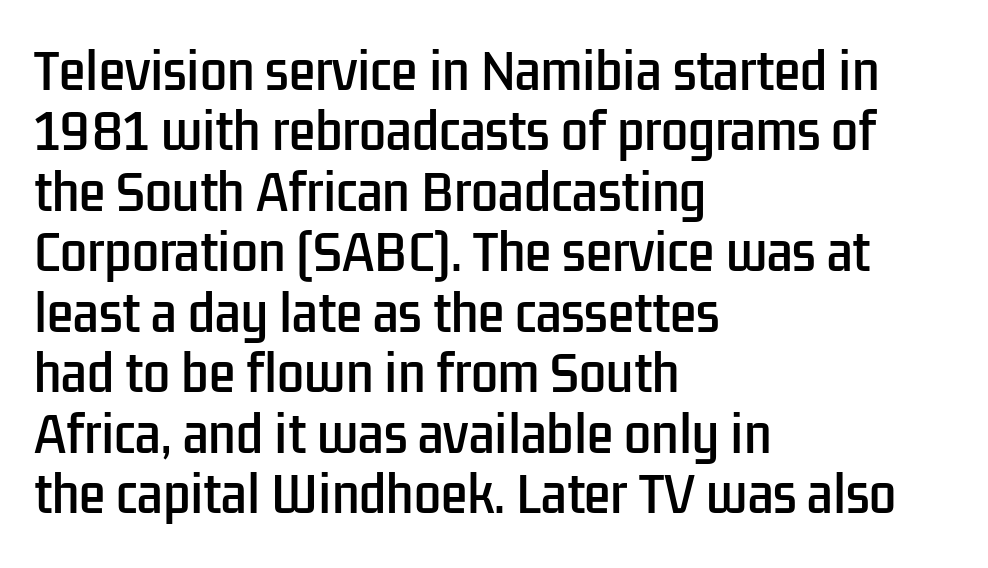
{"serif": "no", "italic": "no", "width": "condensed", "stroke_contrast": "low", "x_height": "medium", "monospaced": "no", "underline": "no", "align": "left", "line_spacing": "normal", "line_spacing_ratio": 1.26, "letter_spacing": "normal", "letter_spacing_em": 0.0, "glyph_px": 48}
